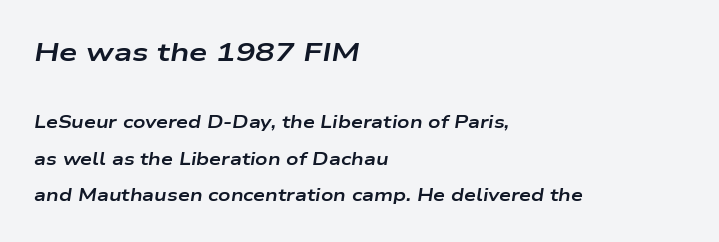
The passage shown begins with its larger block and ends with its smaller one. A classic flush-left, rag-right setting is used for this passage. Spacing between characters is what you'd get straight out of the box. Rows of type keep a wide berth in the vertical direction. If you drew a line through each stem, it would be angled.
